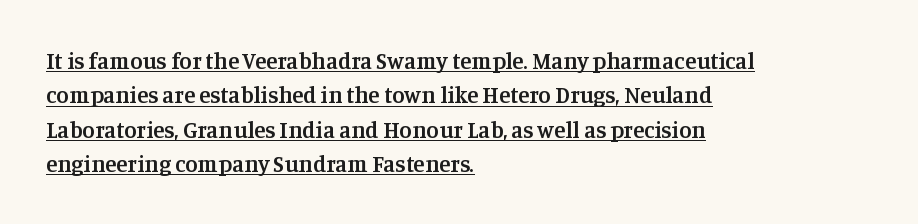
The letters sit at their default tracking, neither squeezed nor spread. I'd describe the lettering as semibold — firm but not a full bold. Italic: no, the glyphs are upright roman. The lettering is marked with a stroke running underneath it. Honestly, the row spacing looks completely unremarkable.
